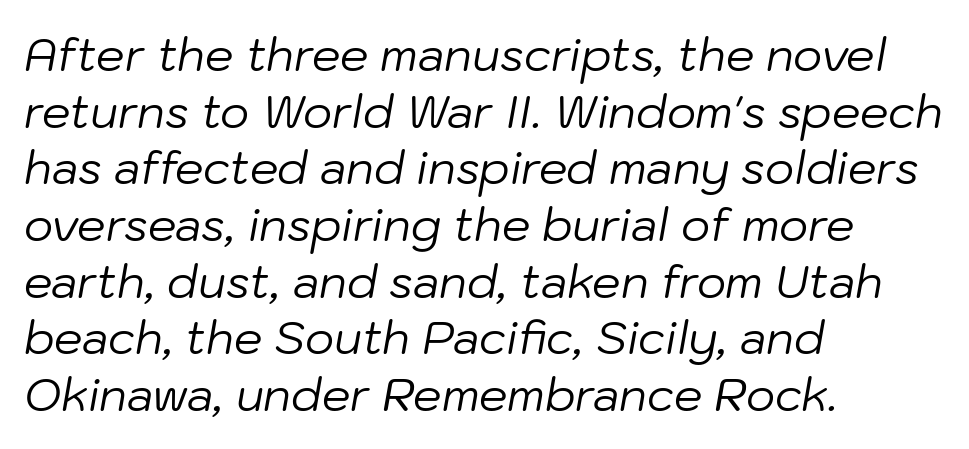
The words here are not underlined. A typesetter would call this leading conventional body-copy spacing. In CSS terms this would be text-align: left. Is this a heavy cut? Hardly; it is regular or lighter. Observe the lean: these are italic letterforms.
